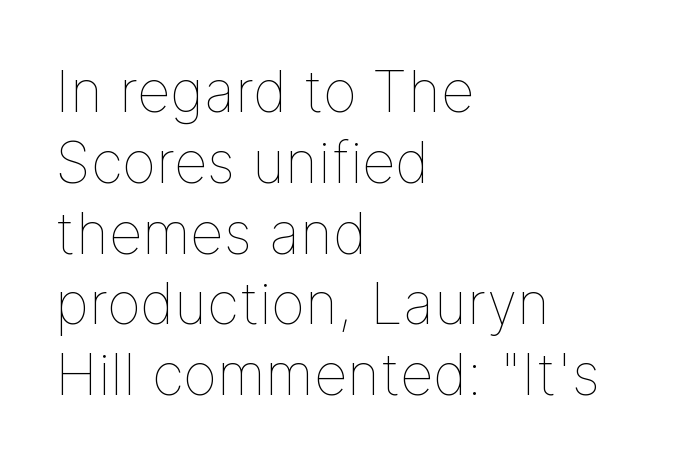
{"italic": "no", "bold": "no", "weight": "thin", "width": "normal", "stroke_contrast": "low", "x_height": "medium", "monospaced": "no", "underline": "no", "align": "left", "line_spacing_ratio": 1.22, "letter_spacing": "normal", "letter_spacing_em": 0.0, "glyph_px": 58}
